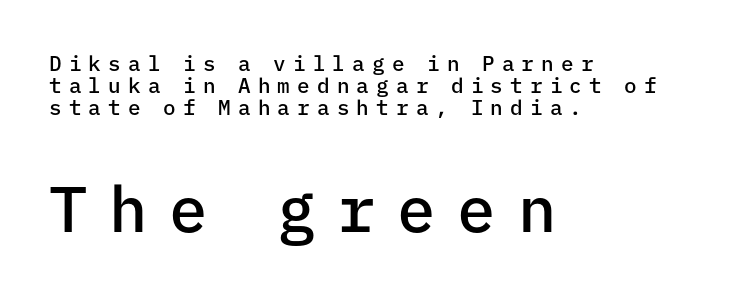
The image shows 64 px semibold sans-serif type, upright, monospaced; set left-aligned, tight line spacing (1.04x), unusually wide letter spacing (+0.34 em), not underlined; the second (bottom) block is 3.05x larger; low stroke contrast and a medium x-height.
